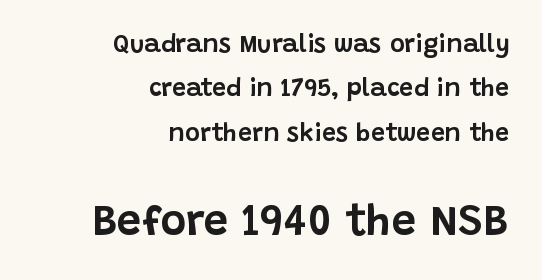
A bare baseline throughout the passage. Each letter keeps its own natural width here, so spacing adapts to shape. Visually the block forms a straight wall on the right and a jagged coastline on the left. This sample uses an upright cut, with every glyph sitting square on the baseline. The rendering enlarges the type as you move from the upper chunk to the lower. Honestly, the letter spacing is just normal — you wouldn't notice it.
